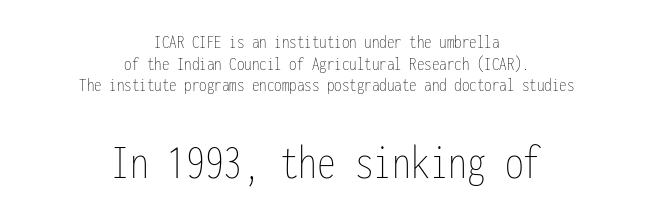
Leading is clearly below the norm, producing a dense column. Every character here occupies the same horizontal width, giving the sample a typewriter-like rhythm. Horizontal alignment here is central, giving a formal, balanced look. Unbolded letterforms with no extra heft. The axis of the letterforms is exactly vertical.
